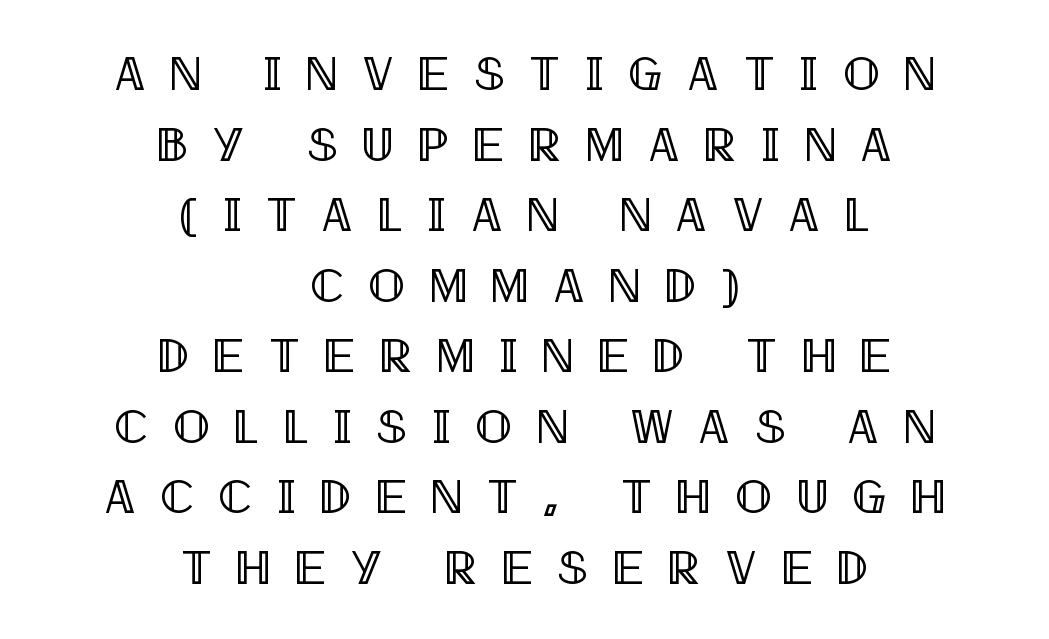
Note the varied advance widths — an 'i' is clearly narrower than an 'm'. Vertical spacing — default. The zone under the glyphs is completely vacant. This sample uses an upright cut, with every glyph sitting square on the baseline. Casual observation: everything's sitting right in the middle. Loose tracking; the words dissolve into strings of separated letters.
